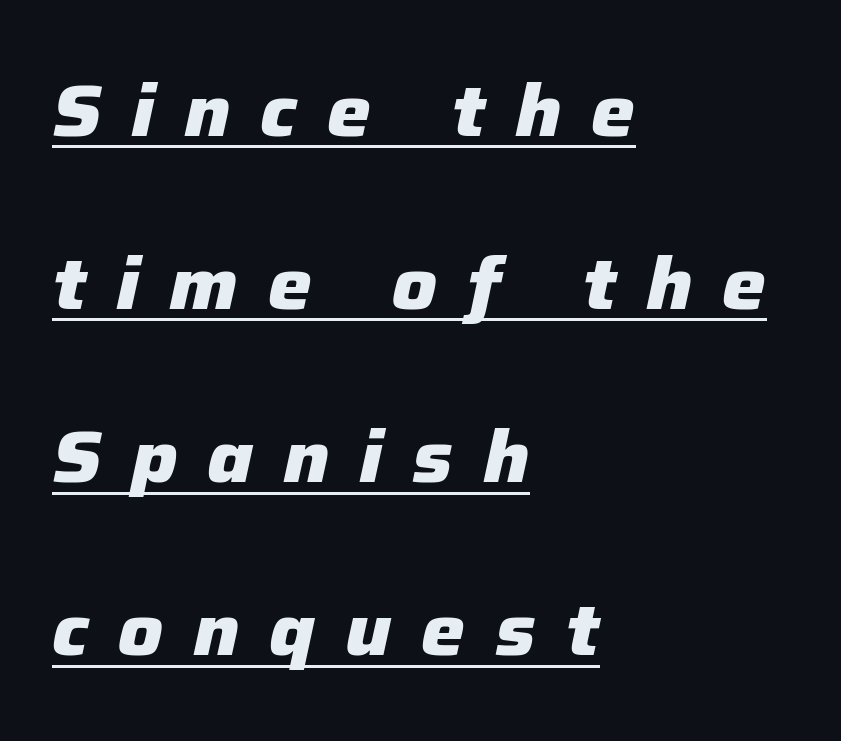
Think of a printed novel: that variable character pitch is what you see here. Short note: letters widely spaced. How heavy is the stroke? Heavy — this is a bold. Students, observe the line beneath the letters — that is underlining. Does the leading feel generous? Absolutely, it's lavish.
